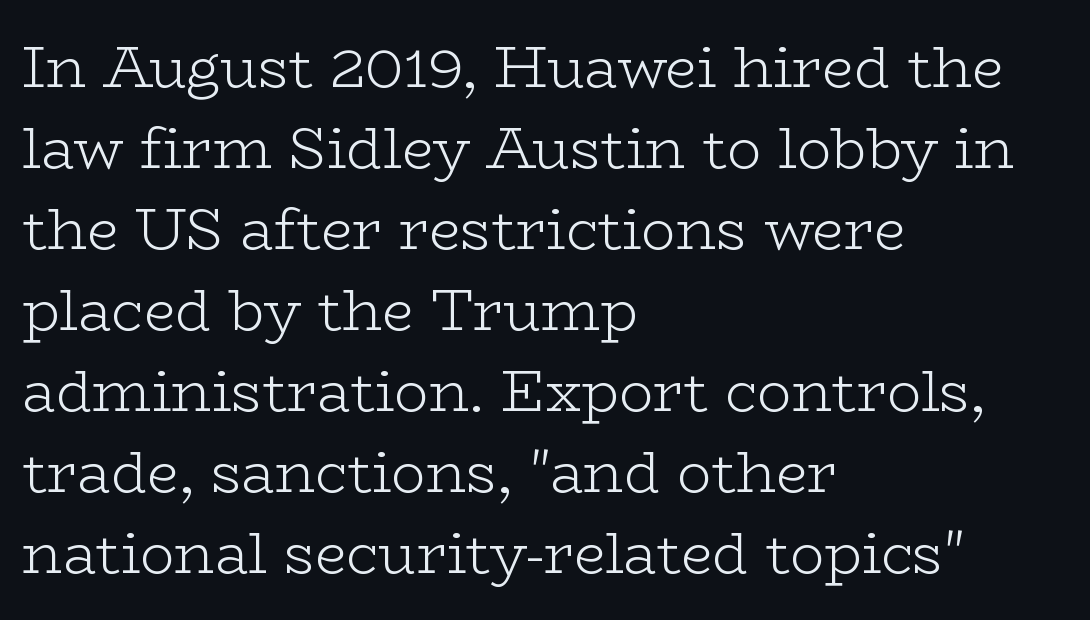
In terms of letterform style, serifs are clearly present. Weight: not bold — regular or lighter. There is no visible air inserted between adjacent glyphs. The letters stand straight up with perfectly vertical stems.
